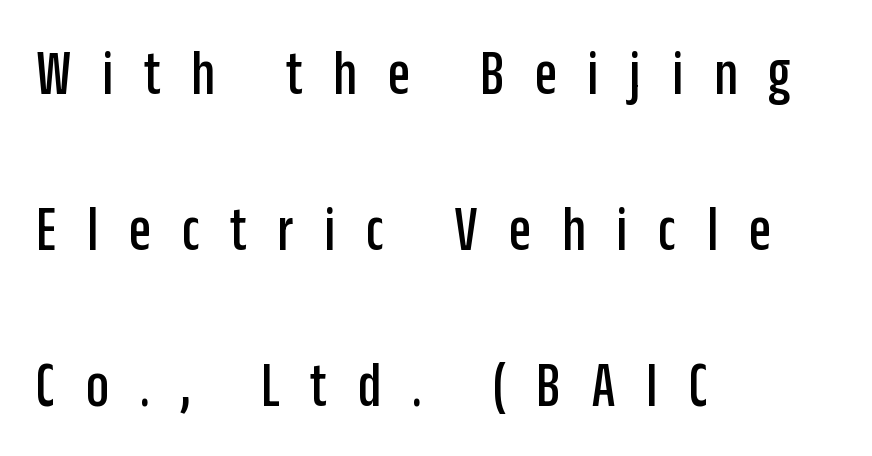
The image shows 64 px condensed sans-serif type, upright; set left-aligned, loose line spacing (2.44x), unusually wide letter spacing (+0.48 em), not underlined; low stroke contrast and a large x-height.
